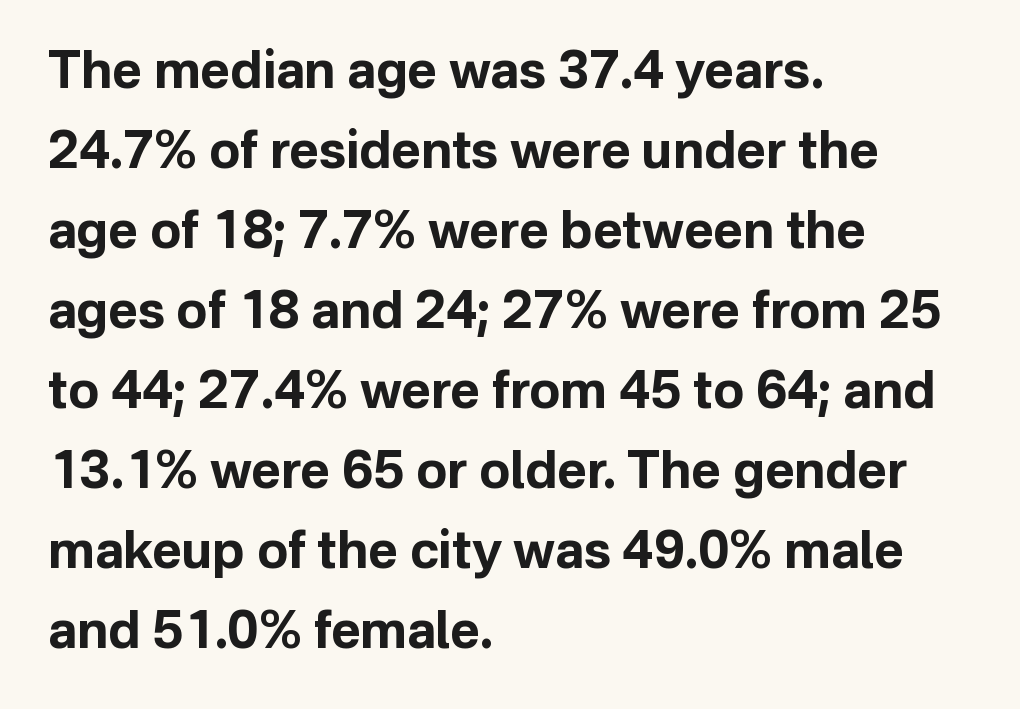
{"serif": "no", "italic": "no", "bold": "yes", "weight": "bold", "width": "normal", "stroke_contrast": "low", "x_height": "medium", "monospaced": "no", "underline": "no", "align": "left", "line_spacing": "normal", "line_spacing_ratio": 1.57, "letter_spacing": "normal", "letter_spacing_em": 0.0, "glyph_px": 51}
